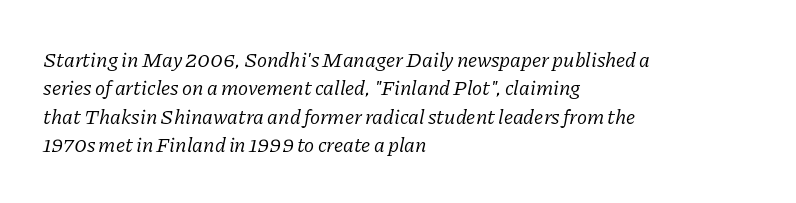
Q: Is the text bold? A: No.
Q: Is the text italic (slanted)? A: Yes, it leans right by about 11 degrees.
Q: Is the text underlined? A: No.
Q: How is the paragraph aligned? A: Left-aligned.
Q: Is the spacing between letters normal or unusually wide? A: Normal.
Q: Is the spacing between lines tight, normal or loose? A: Normal.
